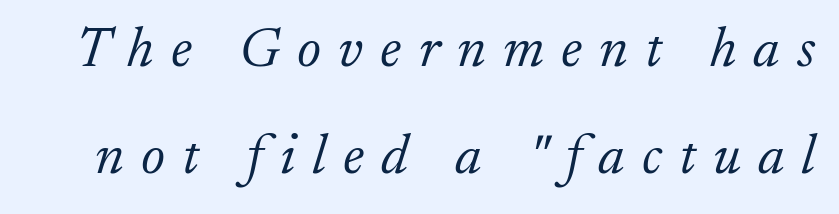
Q: Is the text bold? A: No.
Q: Is the text italic (slanted)? A: Yes, it leans right by about 17 degrees.
Q: Is the typeface a serif or a sans-serif typeface? A: Serif.
Q: Is the text underlined? A: No.
Q: Is the spacing between letters normal or unusually wide? A: Unusually wide.
Q: Width (condensed, normal, or wide)? A: Normal.
Q: Stroke contrast? A: Low.
Q: x-height? A: Small.
Q: Monospaced? A: No.
